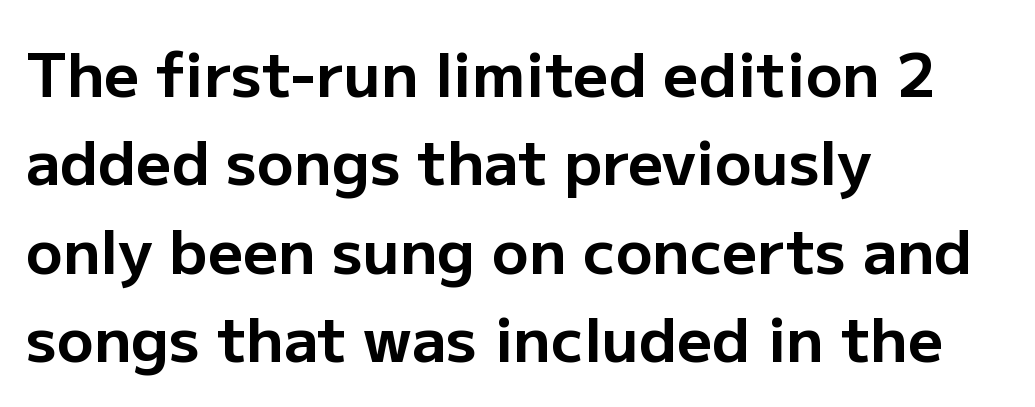
{"serif": "no", "italic": "no", "bold": "yes", "weight": "bold", "width": "normal", "stroke_contrast": "low", "x_height": "medium", "monospaced": "no", "underline": "no", "align": "left", "line_spacing": "normal", "line_spacing_ratio": 1.45, "letter_spacing": "normal", "letter_spacing_em": 0.0, "glyph_px": 61}
